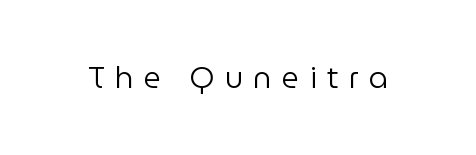
{"serif": "no", "italic": "no", "bold": "no", "weight": "regular", "width": "normal", "stroke_contrast": "low", "x_height": "medium", "monospaced": "no", "underline": "no", "letter_spacing": "wide", "letter_spacing_em": 0.34, "glyph_px": 30}
